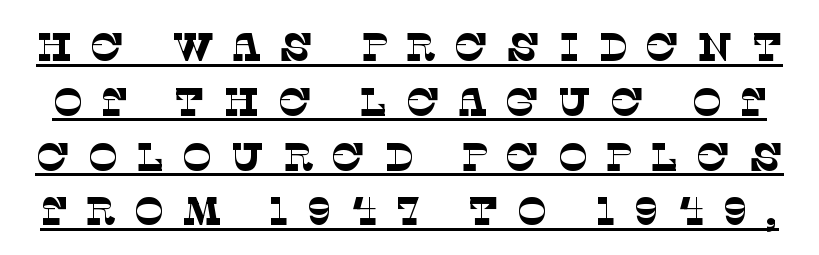
The image shows 40 px thin serif type; set normal line spacing (1.37x), unusually wide letter spacing (+0.44 em), underlined; low stroke contrast and a large x-height.
